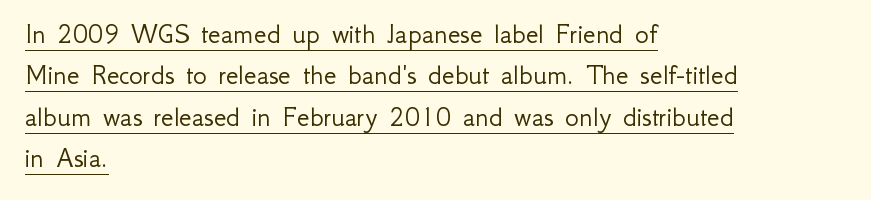
Evenly set lines give the paragraph a standard silhouette. Varying glyph widths throughout — classic text-font behaviour. The cut favours lightness, reaching ordinary text weight at its darkest. The font family rendered here belongs to the sans-serif group. Do the letters lean? They stand straight.
